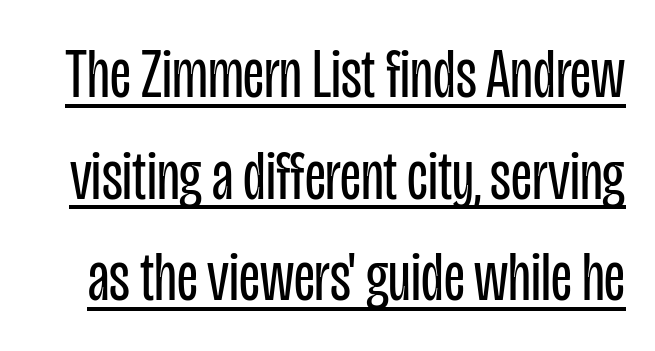
{"serif": "no", "italic": "no", "bold": "no", "weight": "regular", "width": "condensed", "stroke_contrast": "low", "x_height": "large", "monospaced": "no", "underline": "yes", "line_spacing": "normal", "line_spacing_ratio": 1.43, "letter_spacing": "normal", "letter_spacing_em": 0.0, "glyph_px": 71}
